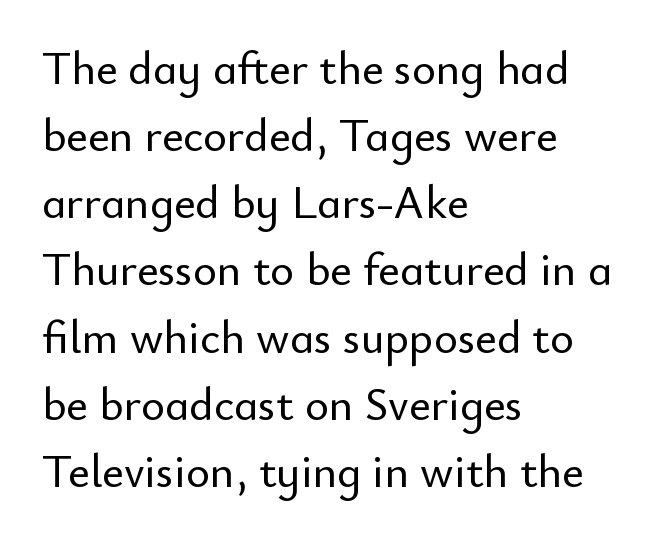
Alignment: flush left. Short note: letters normally spaced. A typesetter would call this leading conventional body-copy spacing. I'd call this a sans setting — the letters go barefoot. Every character sits straight up, as roman type does. The rendering uses natural spacing where letterforms have individual widths.
